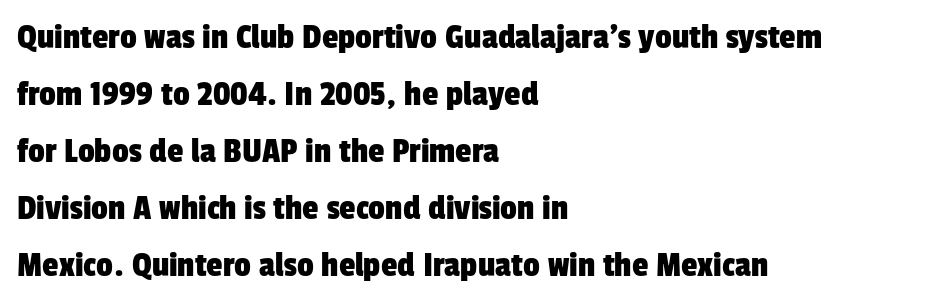
Q: Is the typeface a serif or a sans-serif typeface? A: Sans-serif.
Q: Is the text underlined? A: No.
Q: How is the paragraph aligned? A: Left-aligned.
Q: Is the spacing between letters normal or unusually wide? A: Normal.
Q: Is the spacing between lines tight, normal or loose? A: Normal.
Q: Width (condensed, normal, or wide)? A: Condensed.
Q: Stroke contrast? A: Low.
Q: x-height? A: Medium.
Q: Monospaced? A: No.
